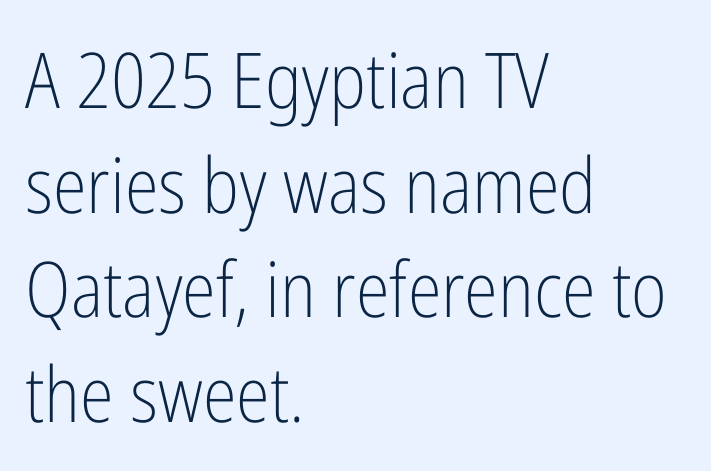
Q: Is the text bold? A: No.
Q: Is the text italic (slanted)? A: No, it is upright.
Q: Is the typeface a serif or a sans-serif typeface? A: Sans-serif.
Q: Is the text underlined? A: No.
Q: How is the paragraph aligned? A: Left-aligned.
Q: Is the spacing between letters normal or unusually wide? A: Normal.
Q: Is the spacing between lines tight, normal or loose? A: Normal.
Q: Width (condensed, normal, or wide)? A: Condensed.
Q: Stroke contrast? A: Low.
Q: x-height? A: Medium.
Q: Monospaced? A: No.
